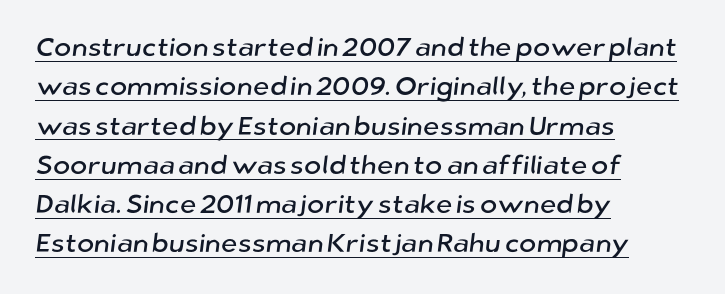
The image shows 26 px text type; set left-aligned, normal line spacing (1.51x), normal letter spacing, underlined.
